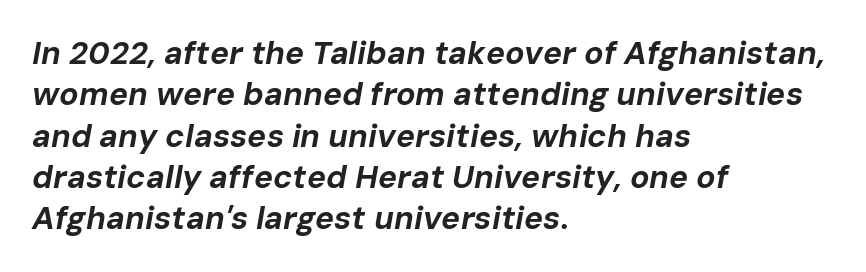
Q: Is the text bold? A: Yes.
Q: Is the text italic (slanted)? A: Yes, it leans right by about 10 degrees.
Q: Is the text underlined? A: No.
Q: How is the paragraph aligned? A: Left-aligned.
Q: Is the spacing between letters normal or unusually wide? A: Normal.
Q: Is the spacing between lines tight, normal or loose? A: Normal.
Q: Width (condensed, normal, or wide)? A: Normal.
Q: Stroke contrast? A: Low.
Q: x-height? A: Medium.
Q: Monospaced? A: No.
